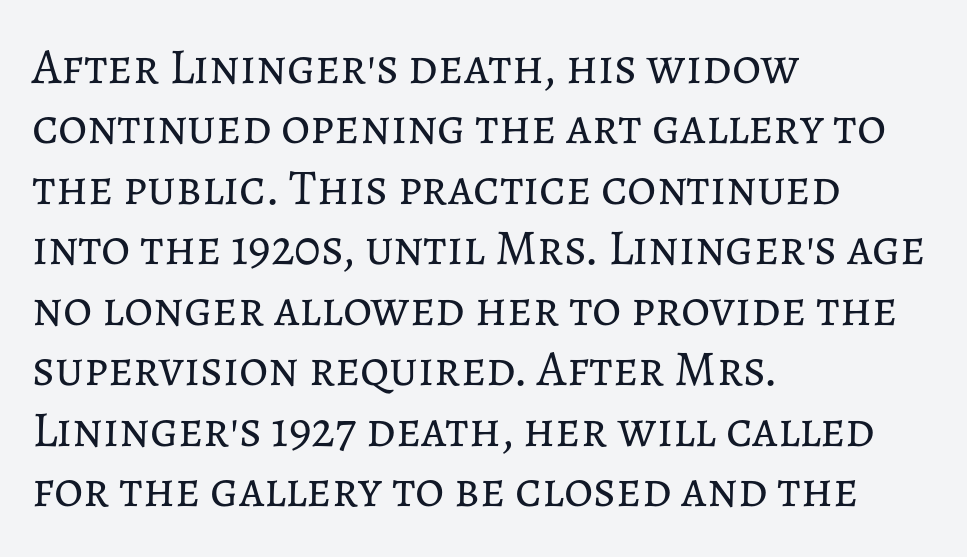
The image shows 50 px regular-weight type, upright; set left-aligned, line spacing 1.21x, normal letter spacing, not underlined; low stroke contrast and a medium x-height.
